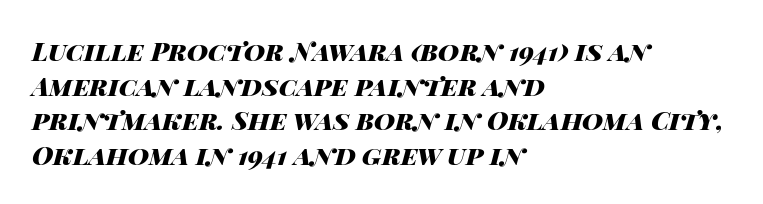
{"italic": "yes", "lean": "right", "slant_degrees": 14, "bold": "yes", "underline": "no", "align": "left", "line_spacing": "normal", "line_spacing_ratio": 1.33, "letter_spacing": "normal", "letter_spacing_em": 0.0, "glyph_px": 26}
